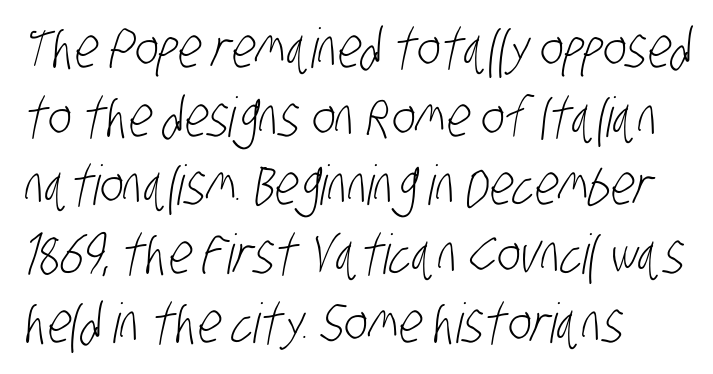
Note the varied advance widths — an 'i' is clearly narrower than an 'm'. Underlining? Definitely not there. Is this a heavy cut? Hardly; it is regular or lighter. Reading down the column, the eye jumps a familiar distance to each next line. Compared with a centered layout, this one pins lines to the left instead. Does the type have serifs? No, each stem ends abruptly.
